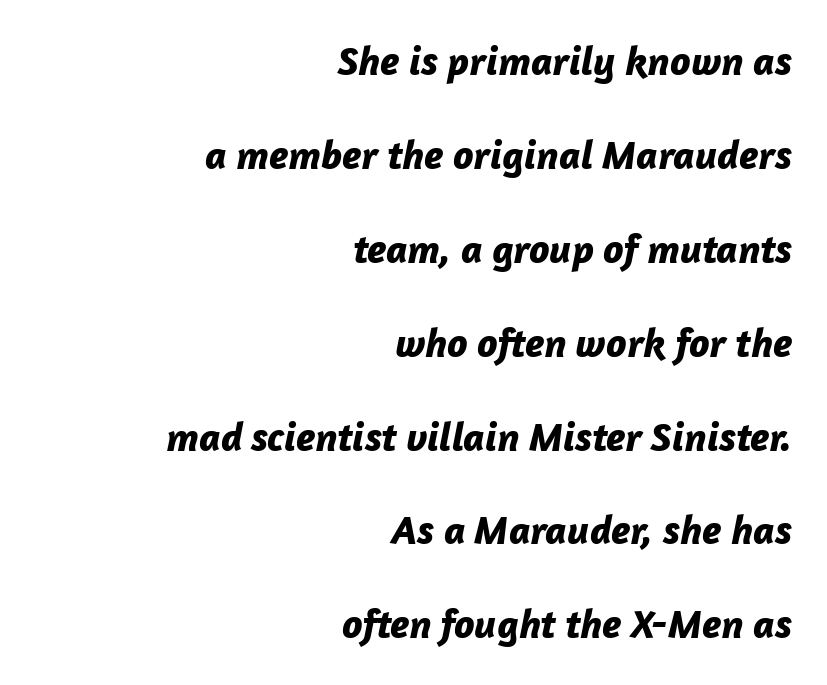
The image shows 41 px bold type, italic (leaning right); set right-aligned, loose line spacing (2.29x), normal letter spacing, not underlined; low stroke contrast and a medium x-height.
